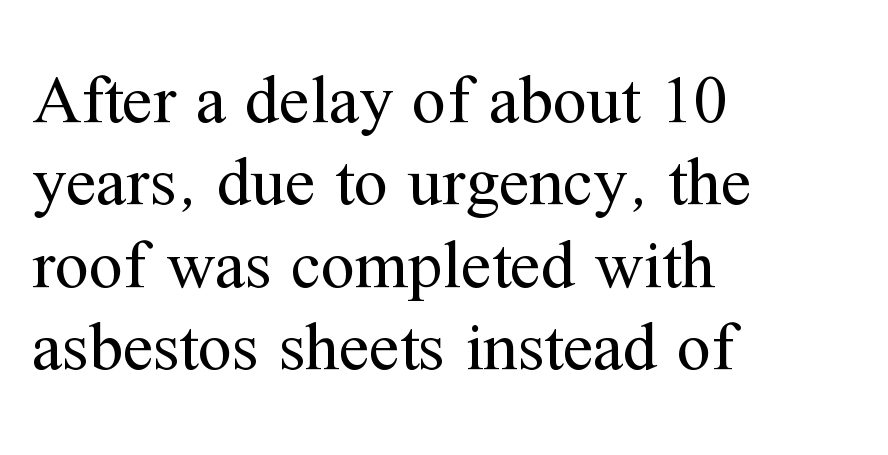
Rule under the text: the space is simply empty. The typeface has the unassuming heft of standard copy or less. Each letter keeps its own natural width here, so spacing adapts to shape. The font family rendered here belongs to the serif group.
